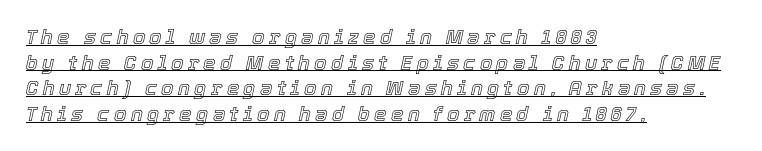
{"italic": "yes", "lean": "right", "slant_degrees": 12, "underline": "yes", "align": "left", "line_spacing": "normal", "line_spacing_ratio": 1.28, "letter_spacing": "wide", "letter_spacing_em": 0.21, "glyph_px": 20}
